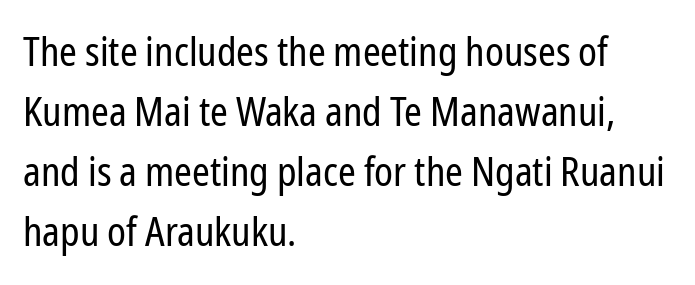
{"serif": "no", "italic": "no", "bold": "no", "weight": "regular", "width": "condensed", "stroke_contrast": "low", "x_height": "medium", "monospaced": "no", "underline": "no", "align": "left", "line_spacing": "normal", "line_spacing_ratio": 1.5, "letter_spacing": "normal", "letter_spacing_em": 0.0, "glyph_px": 40}
